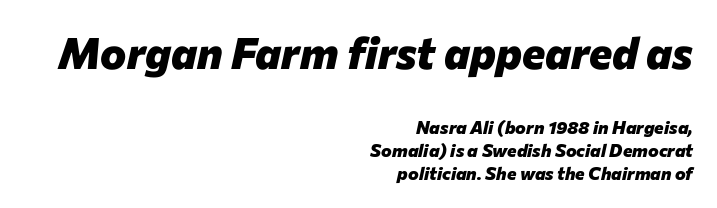
Compared with typical body copy, the letter spacing here is the same. The glyphs look as if they've been sheared to an angle. Compared with an ordinary text face, these strokes are far heavier — a full bold. Leading: standard. Reading down the block, your eye finds every line finishing at a fixed right position. You could not count columns in this text — the font is proportionally spaced.
